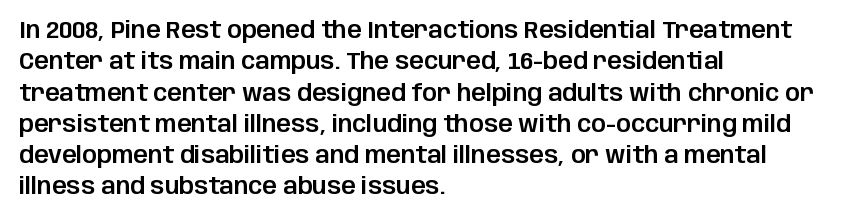
The image shows 23 px text type, upright; set left-aligned, normal line spacing (1.36x), normal letter spacing, not underlined.
